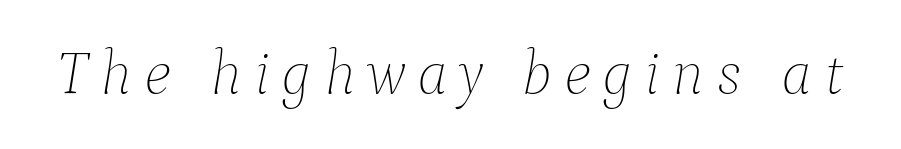
The characters are drawn with everyday or finer stroke widths. Looks like regular typesetting: each glyph gets only the width it needs. The axis of the letterforms is tilted away from vertical. The string is rendered with underlining switched off.
